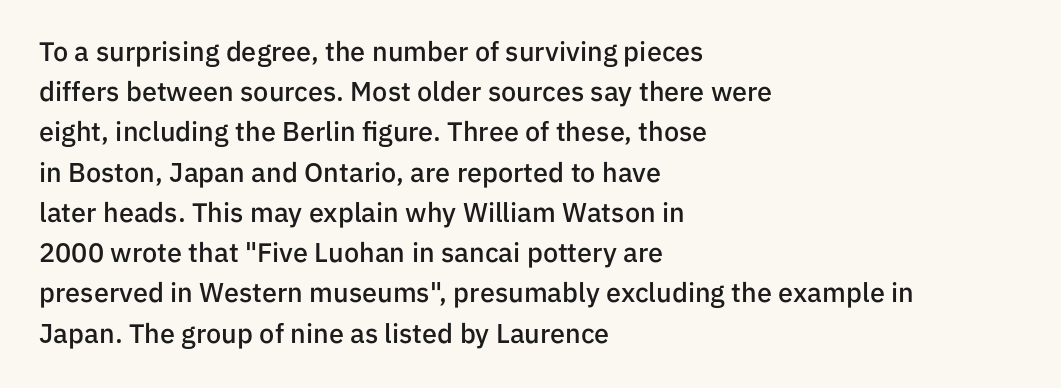
Q: Is the text bold? A: Semi-bold.
Q: Is the text italic (slanted)? A: No, it is upright.
Q: Is the text underlined? A: No.
Q: How is the paragraph aligned? A: Left-aligned.
Q: Is the spacing between letters normal or unusually wide? A: Normal.
Q: Is the spacing between lines tight, normal or loose? A: Normal.
